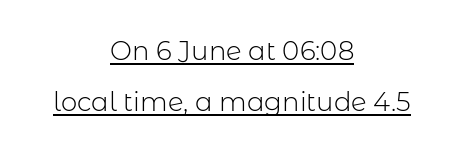
Q: Is the text bold? A: No.
Q: Is the text italic (slanted)? A: No, it is upright.
Q: Is the text underlined? A: Yes.
Q: How is the paragraph aligned? A: Centered.
Q: Is the spacing between letters normal or unusually wide? A: Normal.
Q: Is the spacing between lines tight, normal or loose? A: Loose.
